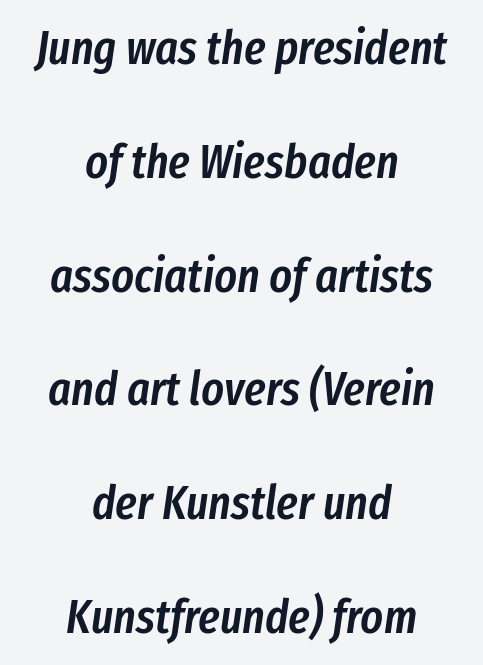
The image shows 48 px semibold, condensed type, italic (leaning right); set centered, loose line spacing (2.37x), normal letter spacing, not underlined; low stroke contrast and a medium x-height.
